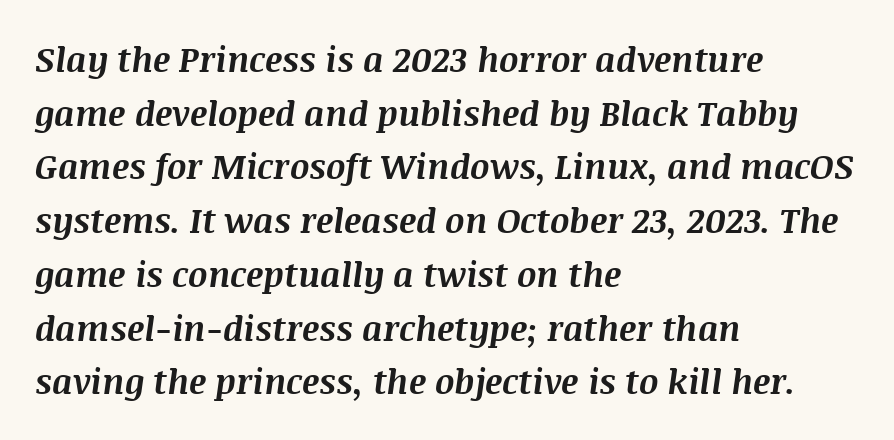
{"italic": "yes", "lean": "right", "slant_degrees": 8, "bold": "yes", "weight": "bold", "width": "normal", "stroke_contrast": "medium", "x_height": "large", "monospaced": "no", "underline": "no", "align": "left", "line_spacing": "normal", "line_spacing_ratio": 1.58, "letter_spacing": "normal", "letter_spacing_em": 0.0, "glyph_px": 34}
